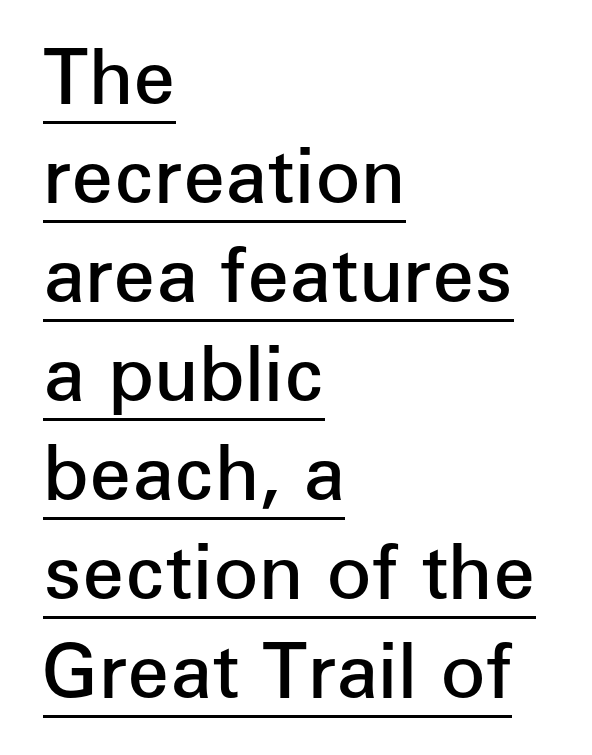
{"serif": "no", "italic": "no", "bold": "semi", "weight": "semibold", "width": "normal", "stroke_contrast": "low", "x_height": "medium", "monospaced": "no", "underline": "yes", "align": "left", "line_spacing": "normal", "line_spacing_ratio": 1.32, "letter_spacing": "normal", "letter_spacing_em": 0.0, "glyph_px": 75}
